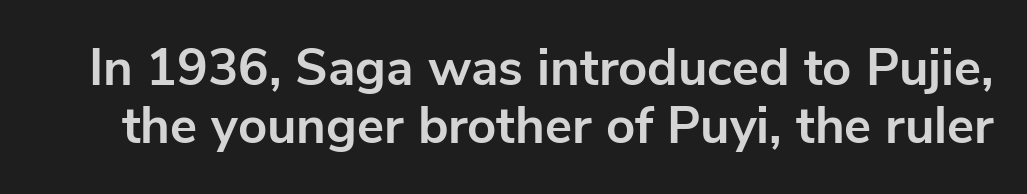
Q: Is the text bold? A: Yes.
Q: Is the text italic (slanted)? A: No, it is upright.
Q: Is the typeface a serif or a sans-serif typeface? A: Sans-serif.
Q: Is the text underlined? A: No.
Q: Is the spacing between letters normal or unusually wide? A: Normal.
Q: Is the spacing between lines tight, normal or loose? A: Tight.
Q: Width (condensed, normal, or wide)? A: Normal.
Q: Stroke contrast? A: Low.
Q: x-height? A: Medium.
Q: Monospaced? A: No.
